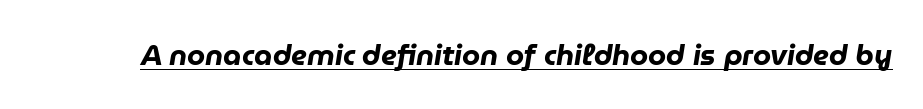
{"italic": "yes", "lean": "right", "slant_degrees": 9, "bold": "yes", "weight": "heavy", "width": "normal", "stroke_contrast": "low", "x_height": "medium", "monospaced": "no", "underline": "yes", "letter_spacing": "normal", "letter_spacing_em": 0.0, "glyph_px": 29}
